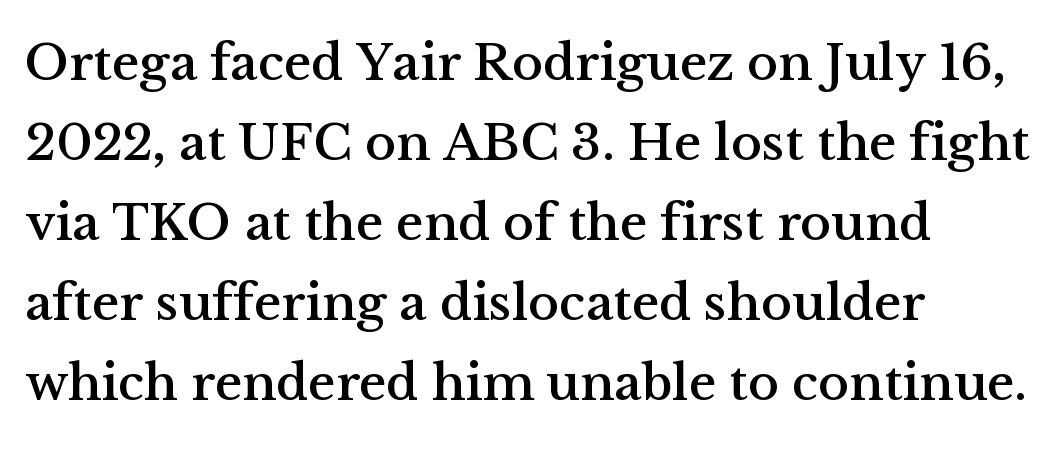
Q: Is the text italic (slanted)? A: No, it is upright.
Q: Is the typeface a serif or a sans-serif typeface? A: Serif.
Q: Is the text underlined? A: No.
Q: How is the paragraph aligned? A: Left-aligned.
Q: Is the spacing between letters normal or unusually wide? A: Normal.
Q: Is the spacing between lines tight, normal or loose? A: Normal.
Q: Width (condensed, normal, or wide)? A: Normal.
Q: Stroke contrast? A: Medium.
Q: x-height? A: Medium.
Q: Monospaced? A: No.
